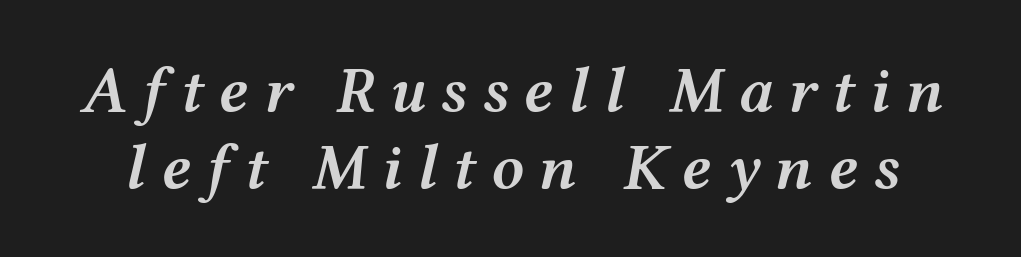
Q: Is the text bold? A: Semi-bold.
Q: Is the text italic (slanted)? A: Yes, it leans right by about 12 degrees.
Q: Is the text underlined? A: No.
Q: Is the spacing between letters normal or unusually wide? A: Unusually wide.
Q: Width (condensed, normal, or wide)? A: Wide.
Q: Stroke contrast? A: Medium.
Q: x-height? A: Medium.
Q: Monospaced? A: No.
